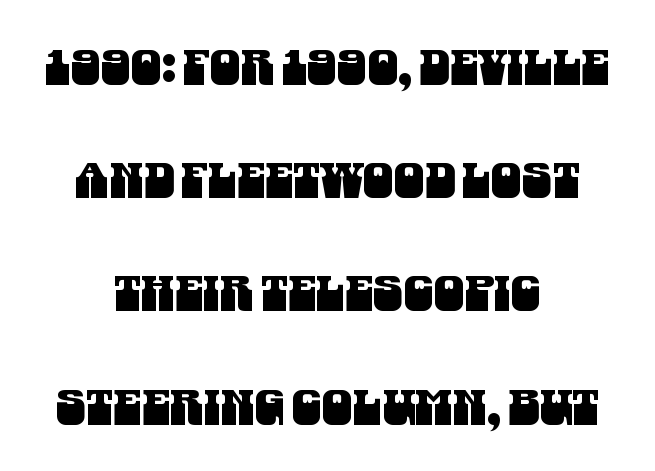
{"serif": "no", "width": "condensed", "stroke_contrast": "medium", "x_height": "large", "monospaced": "no", "underline": "no", "align": "center", "line_spacing": "loose", "line_spacing_ratio": 2.31, "letter_spacing": "normal", "letter_spacing_em": 0.0, "glyph_px": 49}
